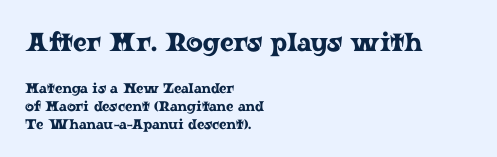
Q: Is the text italic (slanted)? A: No, it is upright.
Q: Is the text underlined? A: No.
Q: How is the paragraph aligned? A: Left-aligned.
Q: Is the spacing between letters normal or unusually wide? A: Normal.
Q: Is the spacing between lines tight, normal or loose? A: Normal.
Q: Which block of text is set in a larger size, the first (top) or the second (bottom)? A: The first (top) one.
